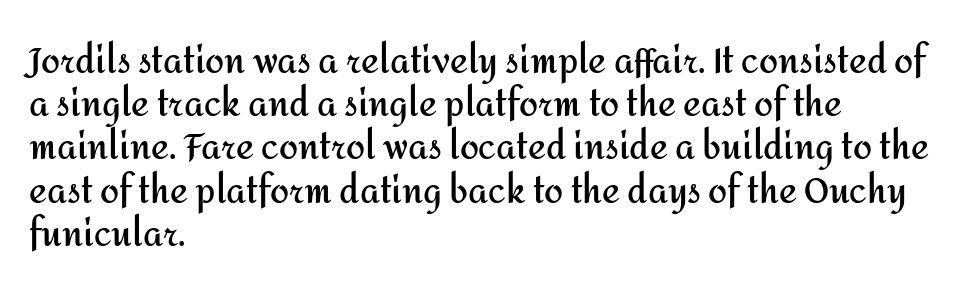
Heavy, bold letterforms. Each line starts at the same left margin while the right side varies. Leading matches the norm, producing a regular column. The passage shown is typeset with a sans-serif family. Notice how the stems are strictly vertical — no italics here. Spacing verdict: proportional, widths tailored to each character.
